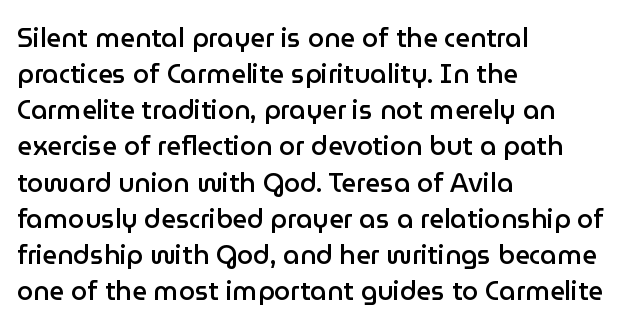
{"italic": "no", "bold": "semi", "underline": "no", "align": "left", "line_spacing": "normal", "line_spacing_ratio": 1.39, "letter_spacing": "normal", "letter_spacing_em": 0.0, "glyph_px": 26}
